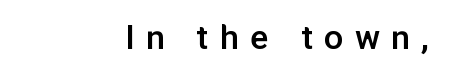
Q: Is the text bold? A: Semi-bold.
Q: Is the text italic (slanted)? A: No, it is upright.
Q: Is the typeface a serif or a sans-serif typeface? A: Sans-serif.
Q: Is the text underlined? A: No.
Q: Is the spacing between letters normal or unusually wide? A: Unusually wide.
Q: Width (condensed, normal, or wide)? A: Normal.
Q: Stroke contrast? A: Low.
Q: x-height? A: Medium.
Q: Monospaced? A: No.
